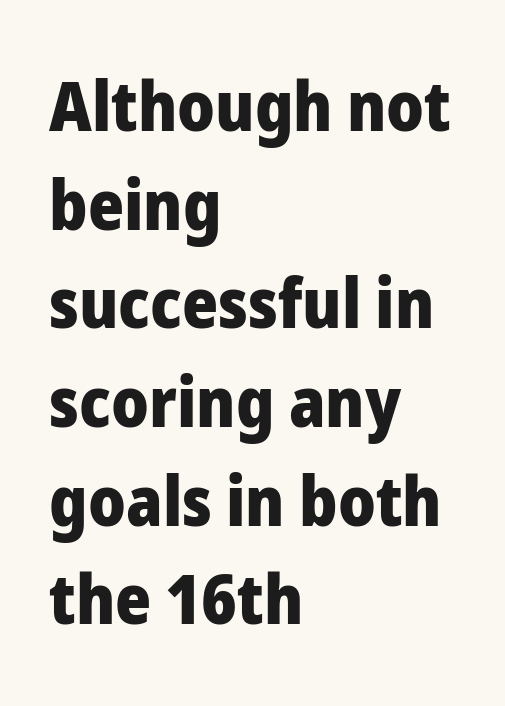
Here the designer chose a conventional face with non-uniform glyph widths. Underline: absent. In terms of weight, the rendering is a true, heavy bold. A typesetter would call this leading conventional body-copy spacing.
